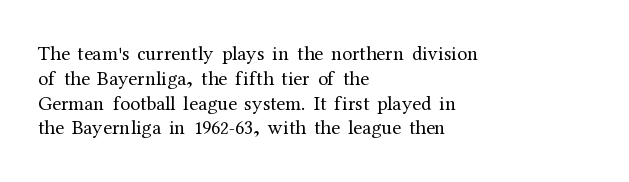
Each stroke keeps to a modest, everyday thickness or less. The type is set solid horizontally, with unmodified tracking. Italic: no, the glyphs are upright roman. In CSS terms this would be text-align: left.
